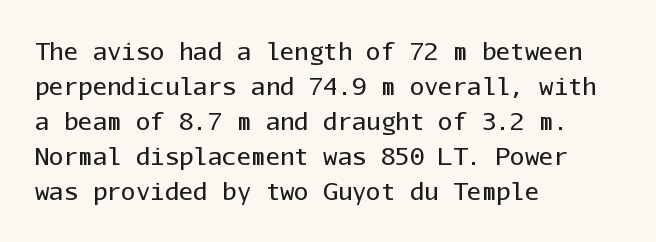
No word sits above an underline. This is the regular roman posture of the typeface. The lines in this sample share a left origin and differ only in where they stop. Successive baselines arrive at the customary interval.
